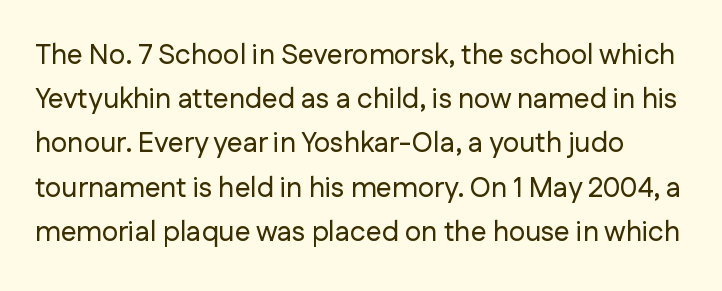
Q: Is the text italic (slanted)? A: No, it is upright.
Q: Is the typeface a serif or a sans-serif typeface? A: Sans-serif.
Q: Is the text underlined? A: No.
Q: Is the spacing between letters normal or unusually wide? A: Normal.
Q: Is the spacing between lines tight, normal or loose? A: Normal.
Q: Width (condensed, normal, or wide)? A: Normal.
Q: Stroke contrast? A: Low.
Q: x-height? A: Medium.
Q: Monospaced? A: No.
